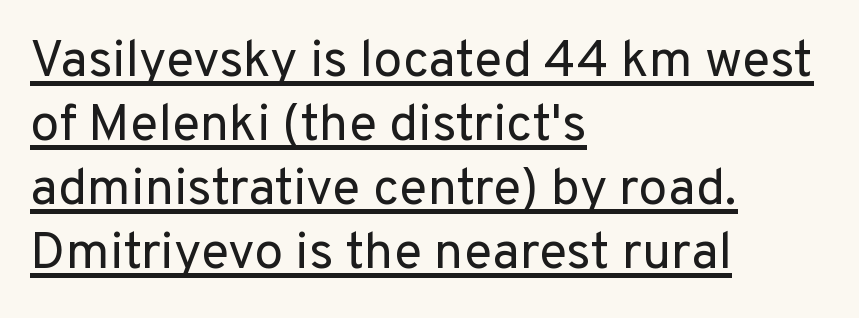
Q: Is the text bold? A: No.
Q: Is the text italic (slanted)? A: No, it is upright.
Q: Is the typeface a serif or a sans-serif typeface? A: Sans-serif.
Q: Is the text underlined? A: Yes.
Q: How is the paragraph aligned? A: Left-aligned.
Q: Is the spacing between letters normal or unusually wide? A: Normal.
Q: Width (condensed, normal, or wide)? A: Normal.
Q: Stroke contrast? A: Low.
Q: x-height? A: Medium.
Q: Monospaced? A: No.
